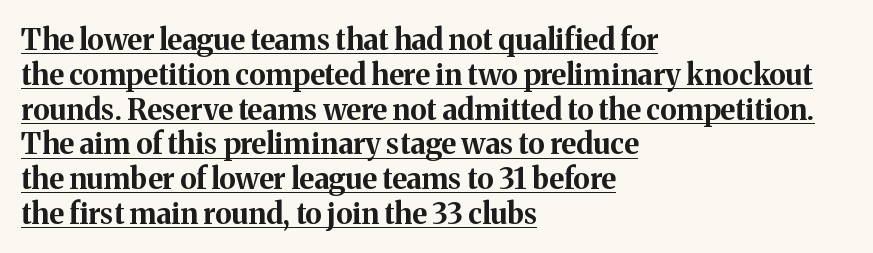
Q: Is the text bold? A: Yes.
Q: Is the text italic (slanted)? A: No, it is upright.
Q: Is the typeface a serif or a sans-serif typeface? A: Serif.
Q: Is the text underlined? A: Yes.
Q: How is the paragraph aligned? A: Left-aligned.
Q: Is the spacing between letters normal or unusually wide? A: Normal.
Q: Width (condensed, normal, or wide)? A: Normal.
Q: Stroke contrast? A: Medium.
Q: x-height? A: Medium.
Q: Monospaced? A: No.
